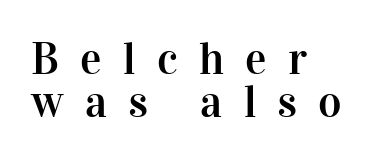
{"serif": "yes", "italic": "no", "width": "normal", "stroke_contrast": "high", "x_height": "medium", "monospaced": "no", "underline": "no", "align": "left", "line_spacing": "tight", "line_spacing_ratio": 0.96, "letter_spacing": "wide", "letter_spacing_em": 0.47, "glyph_px": 45}
